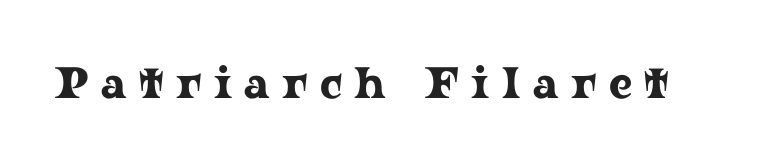
The glyphs in this specimen are seriffed. The strip under each line holds only bare page. Does the lettering tilt? It doesn't — this is upright. The passage shown has open, widely tracked lettering throughout. Proportional: the letters do not fall into vertical columns.
